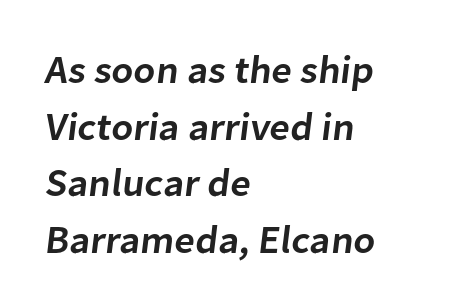
Students, observe: this is what conventionally led text looks like. Characters follow at the spacing the type designer built in. This is moderately heavy type, rendered in semibold. This rendering features lettering with no underline. Each line starts at the same left margin while the right side varies. These lines are rendered in a variable-pitch font.
